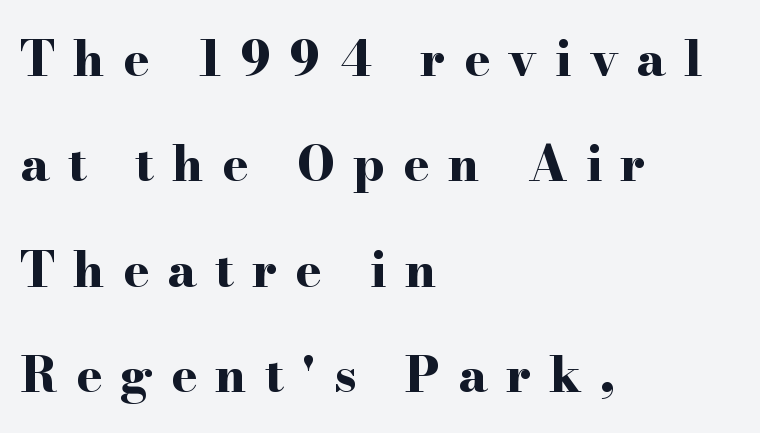
{"serif": "yes", "italic": "no", "bold": "yes", "weight": "bold", "width": "wide", "stroke_contrast": "high", "x_height": "small", "monospaced": "no", "underline": "no", "align": "left", "line_spacing": "loose", "line_spacing_ratio": 2.15, "letter_spacing": "wide", "letter_spacing_em": 0.37, "glyph_px": 49}
